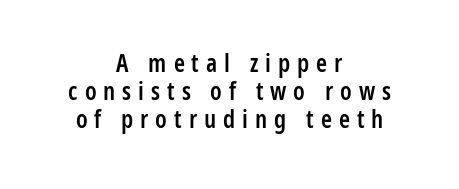
The image shows 25 px text type, upright; set centered, tight line spacing (1.13x), unusually wide letter spacing (+0.28 em), not underlined.
